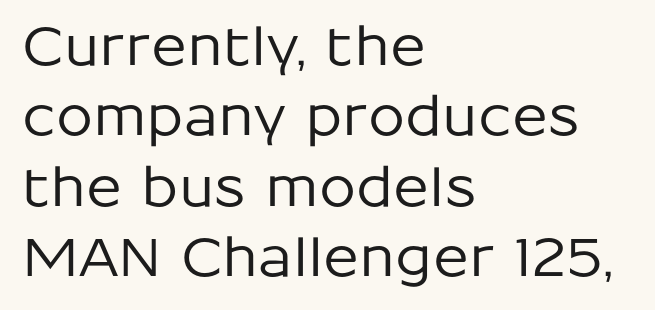
Interline gaps are of average width in this sample. Is this a sans? Yes — the strokes have no serifs. Varying glyph widths throughout — classic text-font behaviour. Every character sits straight up, as roman type does. Caption: multi-line text, flush left, ragged right.
